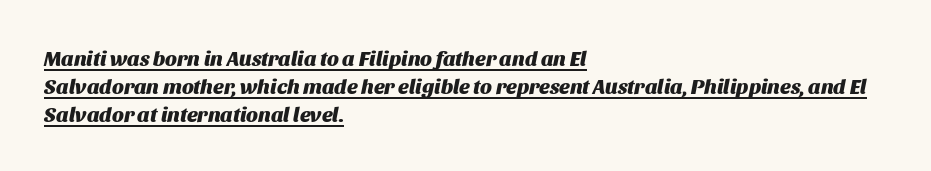
Q: Is the text bold? A: Yes.
Q: Is the text italic (slanted)? A: Yes, it leans right by about 11 degrees.
Q: Is the text underlined? A: Yes.
Q: How is the paragraph aligned? A: Left-aligned.
Q: Is the spacing between letters normal or unusually wide? A: Normal.
Q: Is the spacing between lines tight, normal or loose? A: Normal.
